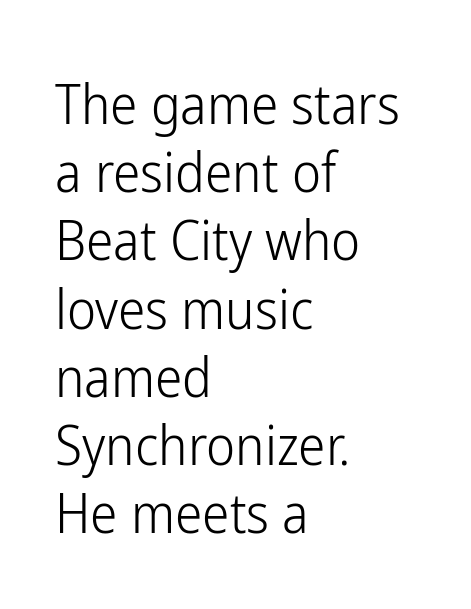
Q: Is the text bold? A: No.
Q: Is the text italic (slanted)? A: No, it is upright.
Q: Is the typeface a serif or a sans-serif typeface? A: Sans-serif.
Q: Is the text underlined? A: No.
Q: How is the paragraph aligned? A: Left-aligned.
Q: Is the spacing between letters normal or unusually wide? A: Normal.
Q: Width (condensed, normal, or wide)? A: Condensed.
Q: Stroke contrast? A: Low.
Q: x-height? A: Medium.
Q: Monospaced? A: No.
